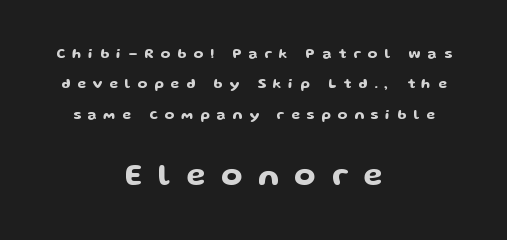
The image shows 31 px wide sans-serif type, upright; set centered, loose line spacing (2.17x), unusually wide letter spacing (+0.5 em), not underlined; the second (bottom) block is 2.21x larger; low stroke contrast and a medium x-height.
